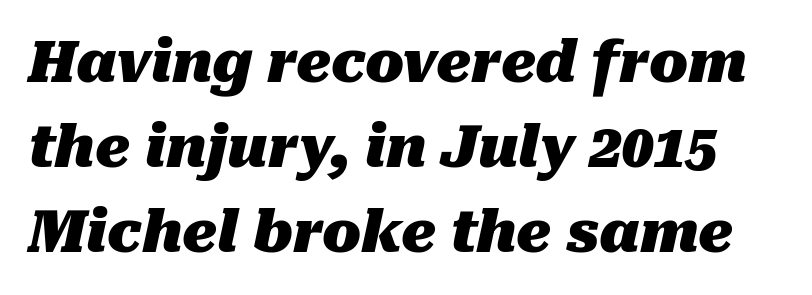
Q: Is the text bold? A: Yes.
Q: Is the text italic (slanted)? A: Yes, it leans right by about 10 degrees.
Q: Is the text underlined? A: No.
Q: Is the spacing between letters normal or unusually wide? A: Normal.
Q: Is the spacing between lines tight, normal or loose? A: Normal.
Q: Width (condensed, normal, or wide)? A: Normal.
Q: Stroke contrast? A: Medium.
Q: x-height? A: Medium.
Q: Monospaced? A: No.
